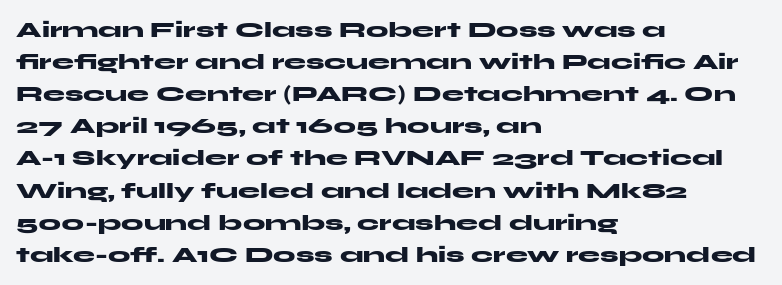
The image shows 22 px bold type, upright; set left-aligned, normal line spacing (1.46x), normal letter spacing, not underlined.
